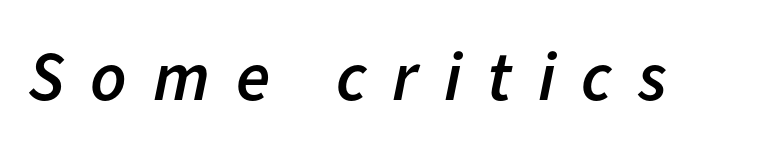
Q: Is the text bold? A: Semi-bold.
Q: Is the text italic (slanted)? A: Yes, it leans right by about 11 degrees.
Q: Is the text underlined? A: No.
Q: Is the spacing between letters normal or unusually wide? A: Unusually wide.
Q: Width (condensed, normal, or wide)? A: Normal.
Q: Stroke contrast? A: Low.
Q: x-height? A: Medium.
Q: Monospaced? A: No.
